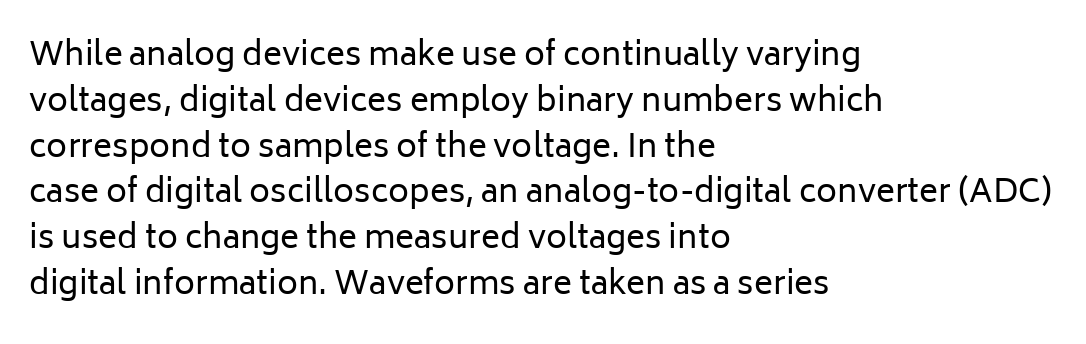
Q: Is the text bold? A: No.
Q: Is the text italic (slanted)? A: No, it is upright.
Q: Is the typeface a serif or a sans-serif typeface? A: Sans-serif.
Q: Is the text underlined? A: No.
Q: How is the paragraph aligned? A: Left-aligned.
Q: Is the spacing between letters normal or unusually wide? A: Normal.
Q: Is the spacing between lines tight, normal or loose? A: Normal.
Q: Width (condensed, normal, or wide)? A: Normal.
Q: Stroke contrast? A: Low.
Q: x-height? A: Medium.
Q: Monospaced? A: No.
